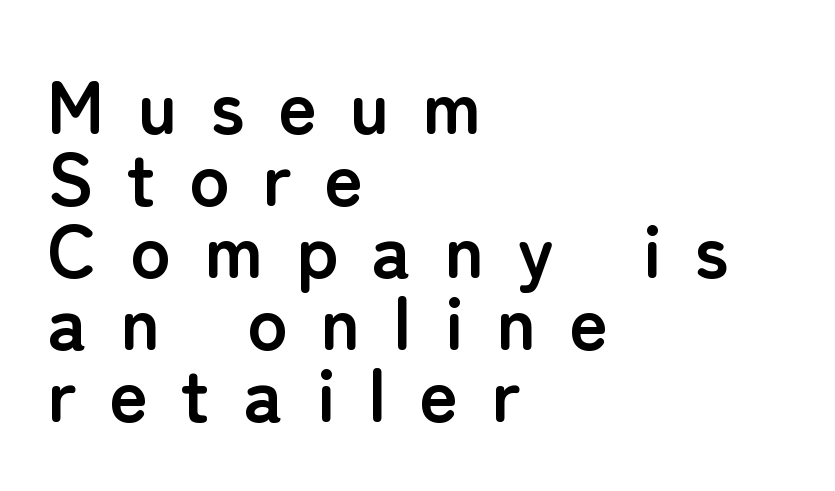
Emphasis by weight is at full strength: bold. Vertically, the passage feels compressed, each row crowding the next. Quick note: underline off. Does the copy run flush right? No — it runs flush left. Tracking here is generous; glyphs stand well apart from one another. This is sans-serif lettering, the kind often seen on screens and signage.
